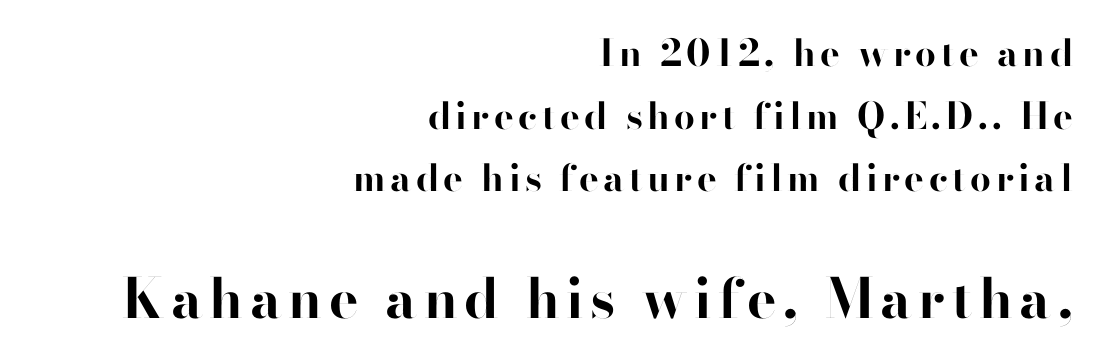
Plain, unruled lines of type. Character widths vary here, with narrow letters taking less room than wide ones. The rag falls on the left side of this text block. Check where the strokes stop: nothing finishes them off — pure sans. The emphasis by scale lands on block number two, below.
